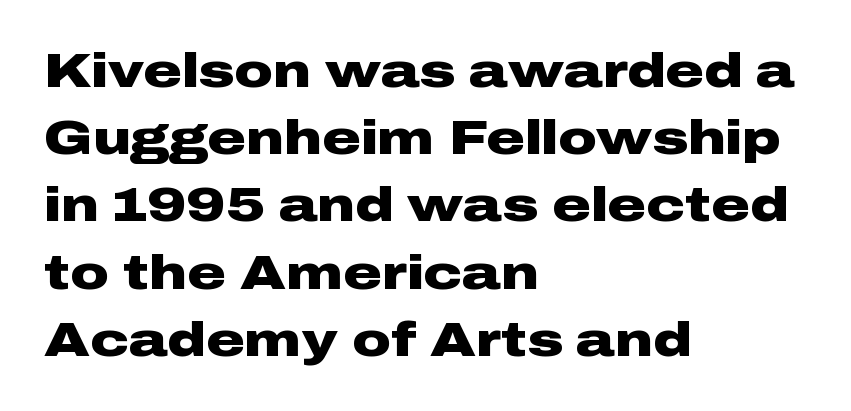
{"serif": "no", "italic": "no", "bold": "yes", "weight": "heavy", "width": "wide", "stroke_contrast": "low", "x_height": "medium", "monospaced": "no", "underline": "no", "align": "left", "line_spacing": "normal", "line_spacing_ratio": 1.4, "letter_spacing": "normal", "letter_spacing_em": 0.0, "glyph_px": 48}
